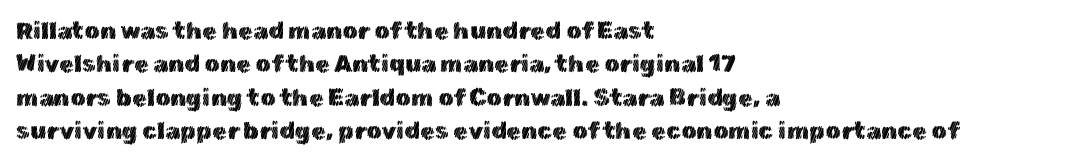
{"italic": "no", "underline": "no", "align": "left", "line_spacing": "normal", "line_spacing_ratio": 1.39, "letter_spacing": "normal", "letter_spacing_em": 0.0, "glyph_px": 24}
